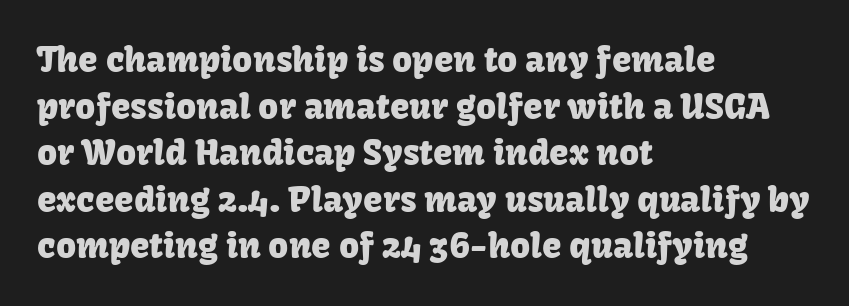
You can tell from the bare stems that sans-serif type was used. The ragged edge is on the right, which tells us the setting is flush left. Characters follow at the spacing the type designer built in. Leading matches the norm, producing a regular column. The face used here is proportionally spaced, like ordinary book or web type.
